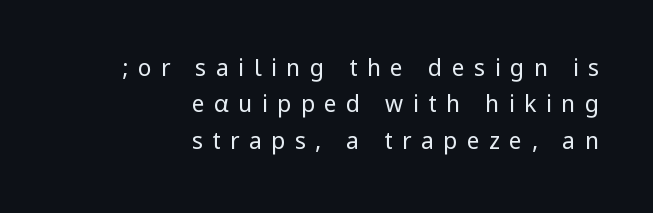
{"italic": "no", "bold": "no", "underline": "no", "align": "right", "line_spacing": "normal", "line_spacing_ratio": 1.58, "letter_spacing": "wide", "letter_spacing_em": 0.41, "glyph_px": 23}
